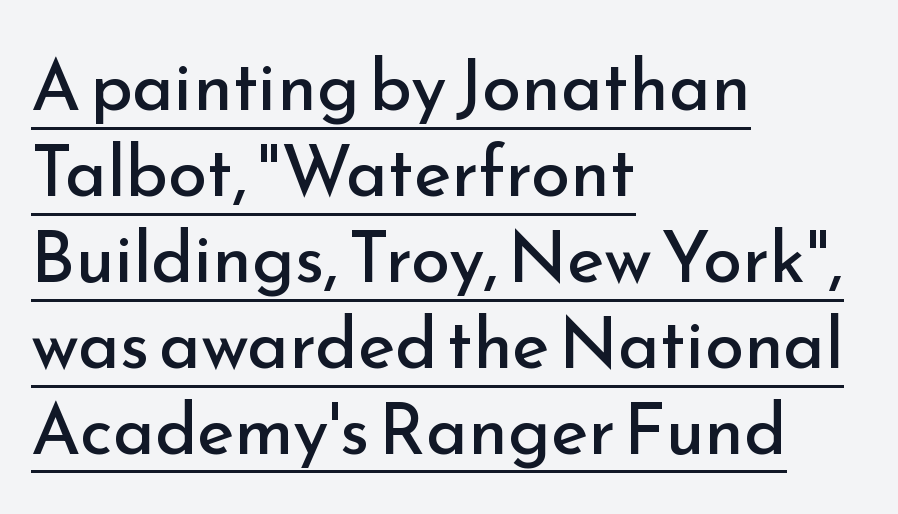
{"serif": "no", "italic": "no", "bold": "no", "weight": "regular", "width": "normal", "stroke_contrast": "low", "x_height": "small", "monospaced": "no", "underline": "yes", "align": "left", "line_spacing_ratio": 1.21, "letter_spacing": "normal", "letter_spacing_em": 0.0, "glyph_px": 71}
